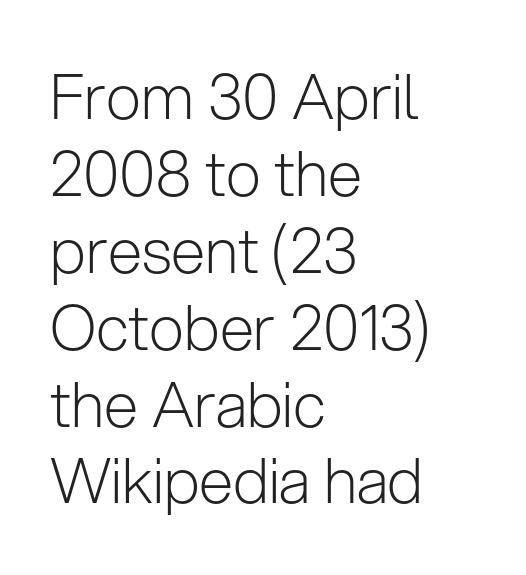
The face used here is proportionally spaced, like ordinary book or web type. Letters have the restrained weight of plain body copy at most. To sum up the face: it is a sans, with no serifs. A classic flush-left, rag-right setting is used for this passage. Decoration check: the copy has no underline. Each word holds together tightly as a unit, with standard inter-letter gaps.
